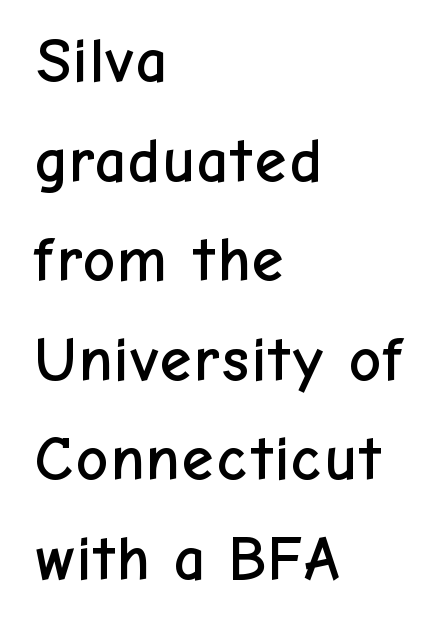
Q: Is the text italic (slanted)? A: No, it is upright.
Q: Is the typeface a serif or a sans-serif typeface? A: Sans-serif.
Q: Is the text underlined? A: No.
Q: How is the paragraph aligned? A: Left-aligned.
Q: Is the spacing between letters normal or unusually wide? A: Normal.
Q: Is the spacing between lines tight, normal or loose? A: Normal.
Q: Width (condensed, normal, or wide)? A: Normal.
Q: Stroke contrast? A: Low.
Q: x-height? A: Medium.
Q: Monospaced? A: No.
